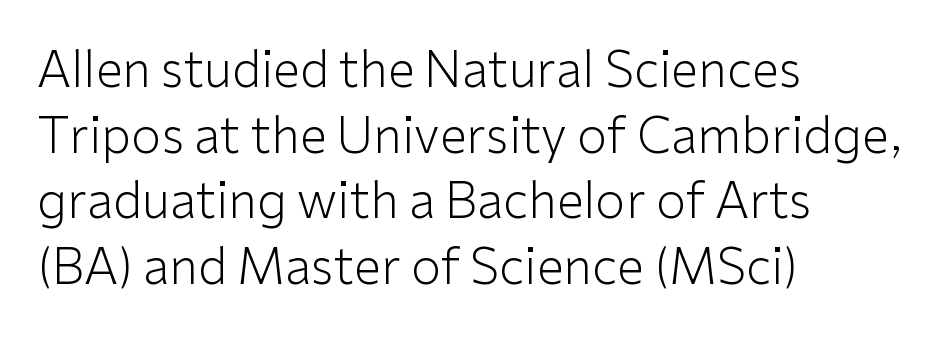
Q: Is the text bold? A: No.
Q: Is the text italic (slanted)? A: No, it is upright.
Q: Is the typeface a serif or a sans-serif typeface? A: Sans-serif.
Q: Is the text underlined? A: No.
Q: How is the paragraph aligned? A: Left-aligned.
Q: Is the spacing between letters normal or unusually wide? A: Normal.
Q: Is the spacing between lines tight, normal or loose? A: Normal.
Q: Width (condensed, normal, or wide)? A: Normal.
Q: Stroke contrast? A: Low.
Q: x-height? A: Medium.
Q: Monospaced? A: No.
